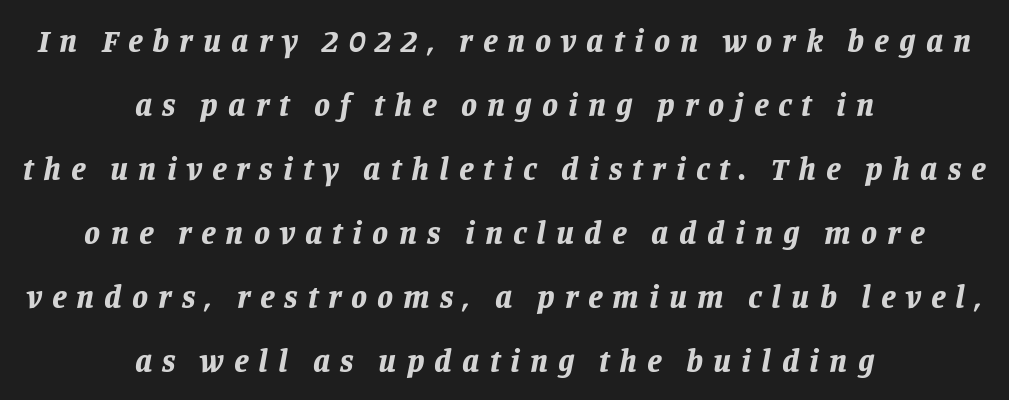
The image shows 32 px bold type, italic (leaning right); set centered, loose line spacing (2.0x), unusually wide letter spacing (+0.31 em), not underlined; low stroke contrast and a large x-height.
